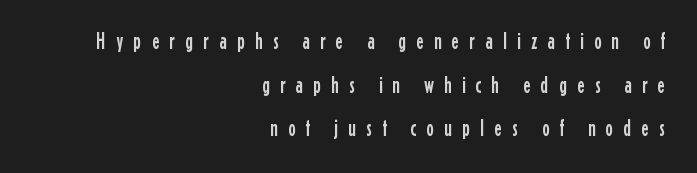
{"italic": "no", "underline": "no", "align": "right", "line_spacing": "loose", "line_spacing_ratio": 1.9, "letter_spacing": "wide", "letter_spacing_em": 0.44, "glyph_px": 23}
